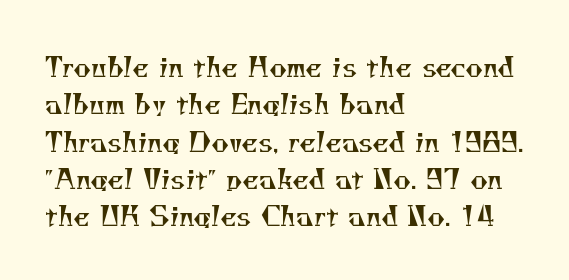
The image shows 27 px text type; set left-aligned, normal line spacing (1.38x), normal letter spacing, not underlined.
